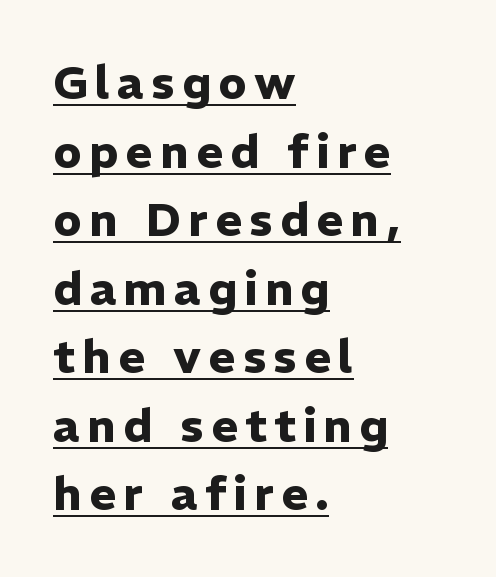
Q: Is the text bold? A: Yes.
Q: Is the text italic (slanted)? A: No, it is upright.
Q: Is the typeface a serif or a sans-serif typeface? A: Sans-serif.
Q: Is the text underlined? A: Yes.
Q: How is the paragraph aligned? A: Left-aligned.
Q: Is the spacing between lines tight, normal or loose? A: Normal.
Q: Width (condensed, normal, or wide)? A: Normal.
Q: Stroke contrast? A: Low.
Q: x-height? A: Medium.
Q: Monospaced? A: No.
